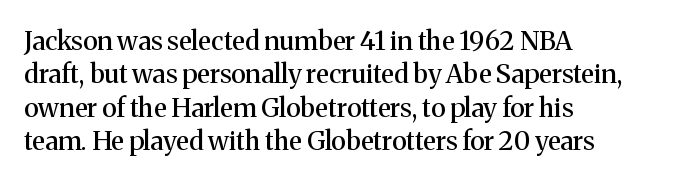
The image shows 26 px text type, upright; set left-aligned, normal line spacing (1.28x), normal letter spacing, not underlined.
